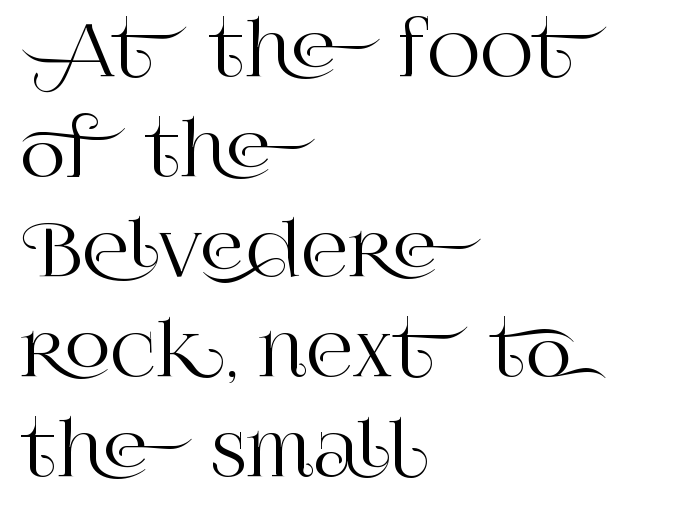
The image shows 72 px serif type, upright; set left-aligned, normal line spacing (1.39x), normal letter spacing, not underlined; high stroke contrast and a large x-height.
